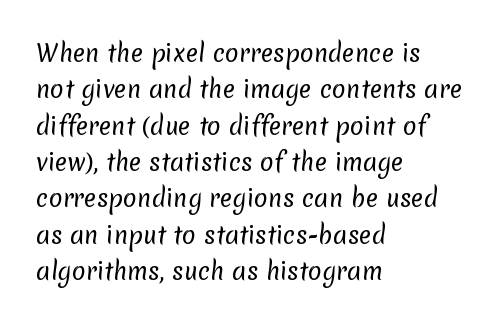
The image shows 23 px text type; set left-aligned, normal line spacing (1.58x), normal letter spacing, not underlined.
